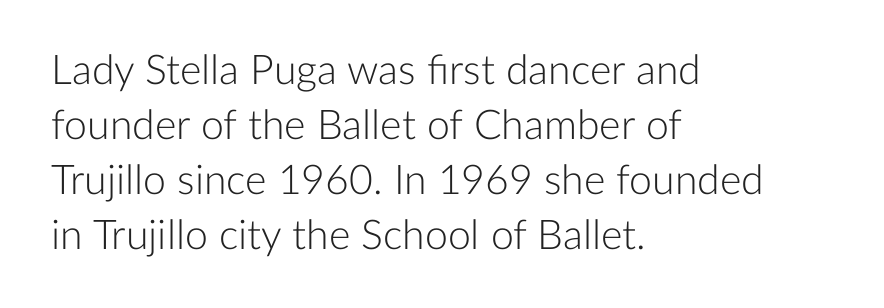
Unlike a traditional serif, this face leaves its strokes unadorned. Does the copy run flush right? No — it runs flush left. This is the regular roman posture of the typeface. The space directly below the letters is spotless. Spacing verdict: proportional, widths tailored to each character.
